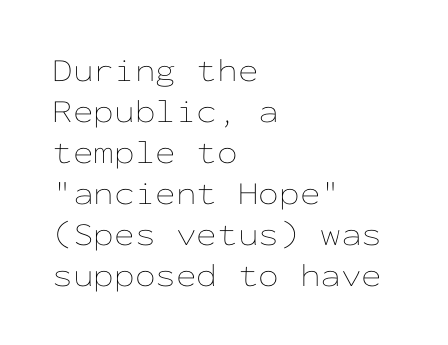
The image shows 33 px thin, wide type, upright, monospaced; set left-aligned, line spacing 1.24x, normal letter spacing, not underlined; low stroke contrast and a medium x-height.
